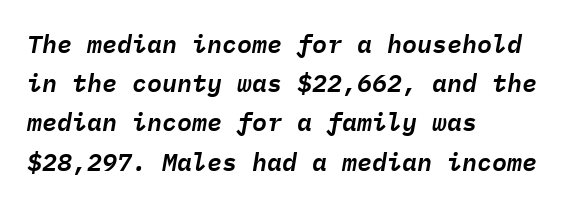
Q: Is the text italic (slanted)? A: Yes, it leans right by about 9 degrees.
Q: Is the text underlined? A: No.
Q: How is the paragraph aligned? A: Left-aligned.
Q: Is the spacing between letters normal or unusually wide? A: Normal.
Q: Is the spacing between lines tight, normal or loose? A: Normal.
